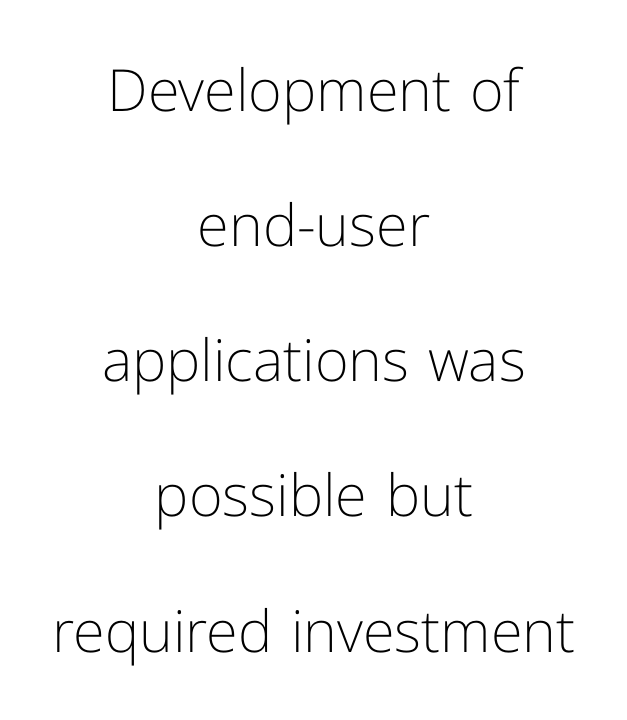
{"serif": "no", "italic": "no", "bold": "no", "weight": "light", "width": "normal", "stroke_contrast": "low", "x_height": "medium", "monospaced": "no", "underline": "no", "align": "center", "line_spacing": "loose", "line_spacing_ratio": 2.33, "letter_spacing": "normal", "letter_spacing_em": 0.0, "glyph_px": 58}
